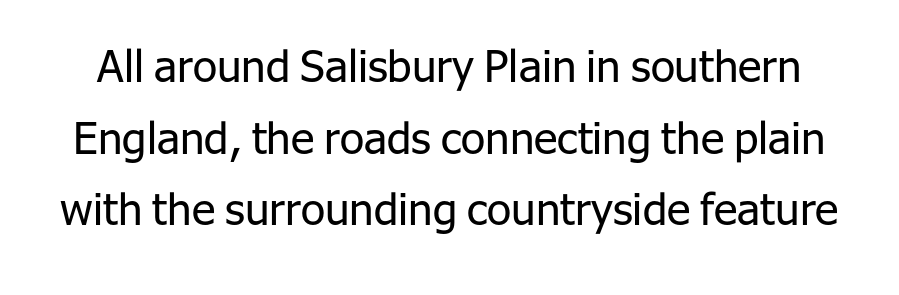
Q: Is the text bold? A: No.
Q: Is the text italic (slanted)? A: No, it is upright.
Q: Is the typeface a serif or a sans-serif typeface? A: Sans-serif.
Q: Is the text underlined? A: No.
Q: Is the spacing between letters normal or unusually wide? A: Normal.
Q: Is the spacing between lines tight, normal or loose? A: Normal.
Q: Width (condensed, normal, or wide)? A: Normal.
Q: Stroke contrast? A: Low.
Q: x-height? A: Medium.
Q: Monospaced? A: No.
